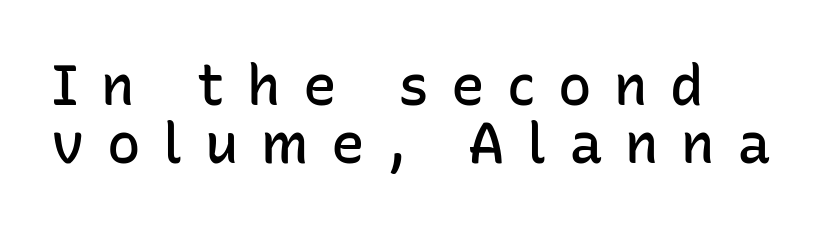
The image shows 56 px semibold sans-serif type, upright; set left-aligned, tight line spacing (1.03x), unusually wide letter spacing (+0.4 em), not underlined; low stroke contrast and a medium x-height.
